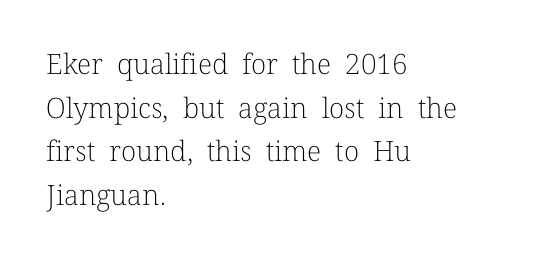
The vertical gap from one line to the next is medium. The weight would be labelled regular, book, light, or lighter still. In CSS terms this would be text-align: left. I'd call this a serif setting — the letters wear small feet. The typography opts for an upright posture over an oblique one.
